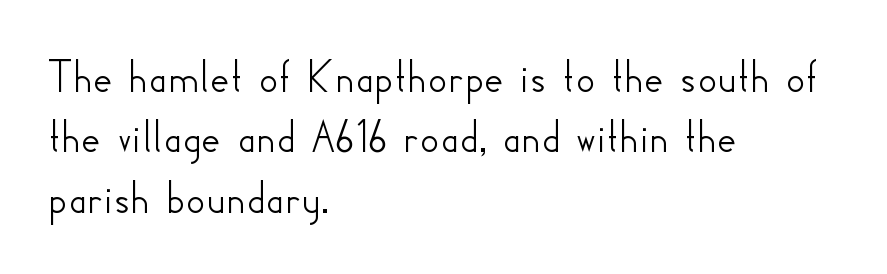
{"serif": "no", "italic": "no", "width": "normal", "stroke_contrast": "low", "x_height": "small", "monospaced": "no", "underline": "no", "align": "left", "line_spacing": "normal", "line_spacing_ratio": 1.26, "letter_spacing": "normal", "letter_spacing_em": 0.0, "glyph_px": 48}
